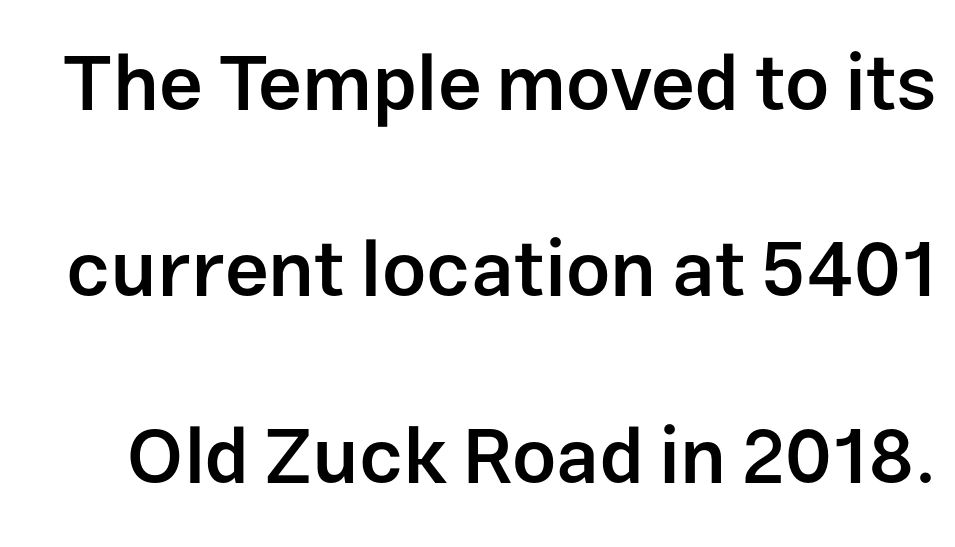
{"serif": "no", "italic": "no", "bold": "semi", "weight": "semibold", "width": "normal", "stroke_contrast": "low", "x_height": "medium", "monospaced": "no", "underline": "no", "line_spacing": "loose", "line_spacing_ratio": 2.39, "letter_spacing": "normal", "letter_spacing_em": 0.0, "glyph_px": 78}
